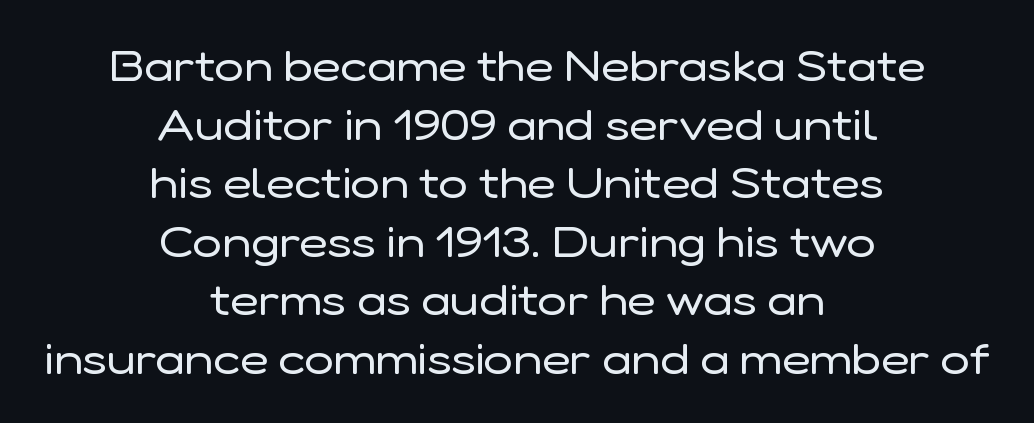
Q: Is the text bold? A: No.
Q: Is the text italic (slanted)? A: No, it is upright.
Q: Is the typeface a serif or a sans-serif typeface? A: Sans-serif.
Q: Is the text underlined? A: No.
Q: How is the paragraph aligned? A: Centered.
Q: Is the spacing between letters normal or unusually wide? A: Normal.
Q: Is the spacing between lines tight, normal or loose? A: Normal.
Q: Width (condensed, normal, or wide)? A: Normal.
Q: Stroke contrast? A: Low.
Q: x-height? A: Medium.
Q: Monospaced? A: No.
